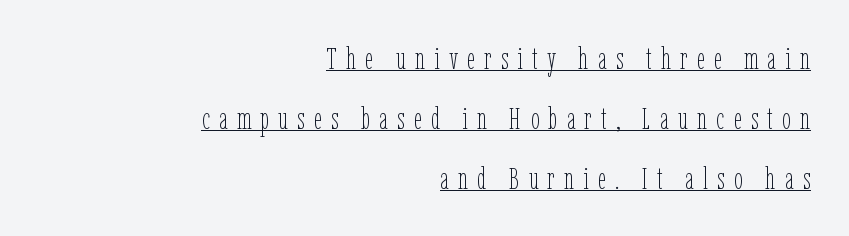
The image shows 31 px thin, condensed type, upright; set right-aligned, loose line spacing (1.93x), unusually wide letter spacing (+0.3 em), underlined; low stroke contrast and a medium x-height.
